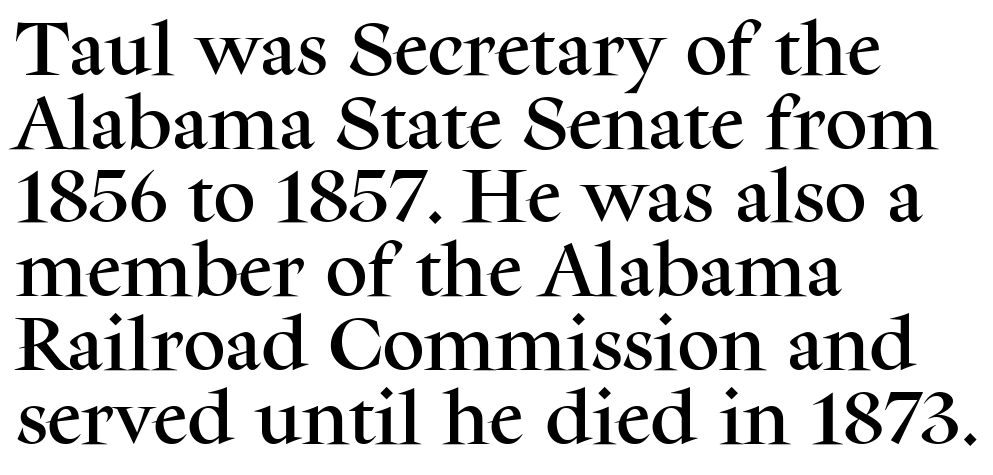
Beneath every word, the page is bare. I'd call this a serif setting — the letters wear small feet. Is the letter spacing exaggerated? No — it looks like the ordinary default. The letters advance in unequal steps, a hallmark of proportional type.
